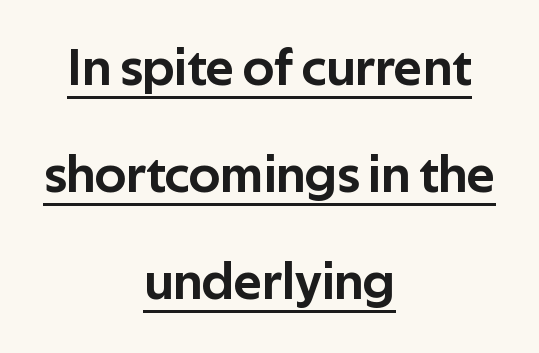
{"serif": "no", "italic": "no", "width": "normal", "stroke_contrast": "low", "x_height": "medium", "monospaced": "no", "underline": "yes", "align": "center", "line_spacing": "loose", "line_spacing_ratio": 2.02, "letter_spacing": "normal", "letter_spacing_em": 0.0, "glyph_px": 53}
